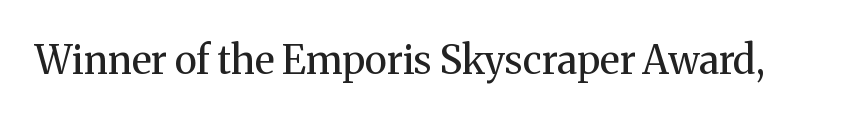
Varying glyph widths throughout — classic text-font behaviour. Words float on clear page, feet unadorned. These glyphs show unthickened strokes, regular width or finer. You could call the tracking neutral — neither tight nor loose. These lines were composed using upright roman letters.
